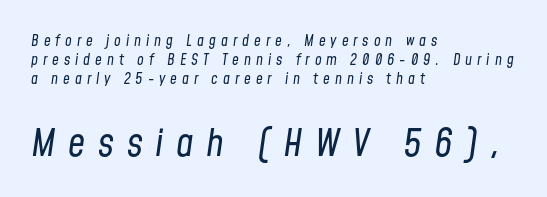
Character widths vary here, with narrow letters taking less room than wide ones. These lines have a slow, spaced-out rhythm from letter to letter. Larger block? The one below; the one above is distinctly smaller. Descenders hang freely into open space.
